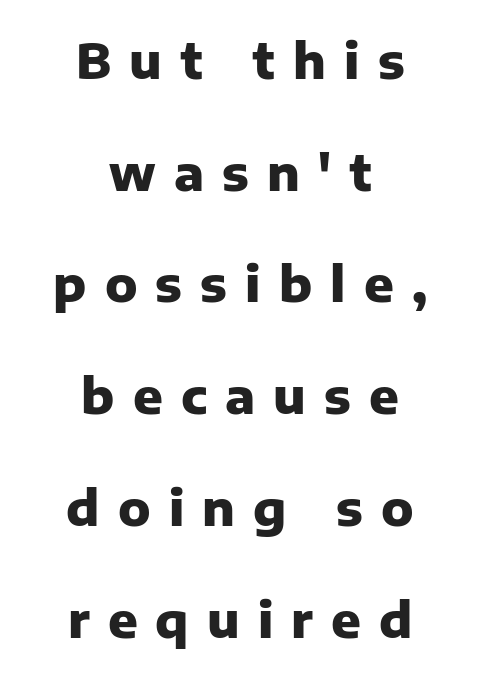
The letters stand straight up with perfectly vertical stems. Font category for this specimen: sans-serif. A dark, heavy texture on the line: the type is bold. The letters advance in unequal steps, a hallmark of proportional type.
